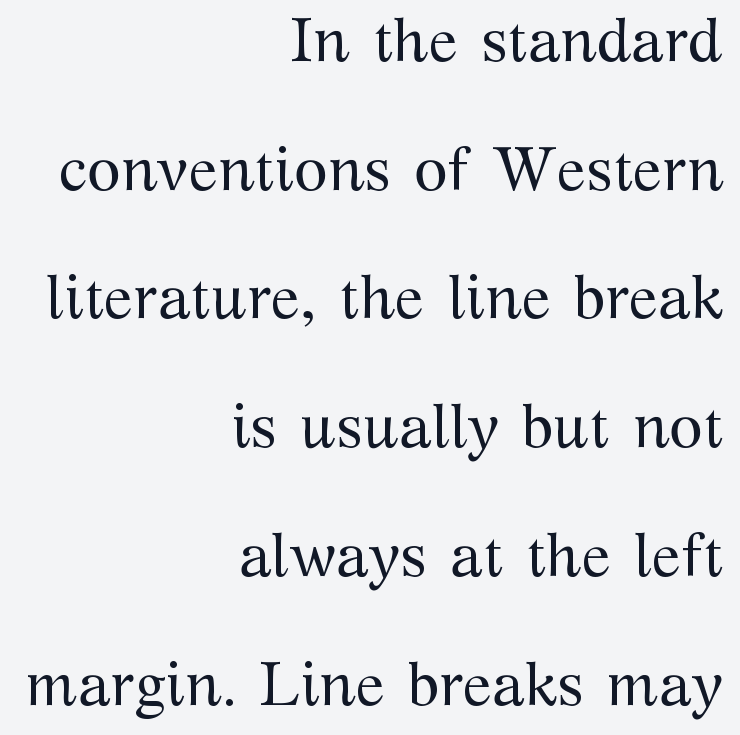
Q: Is the text bold? A: No.
Q: Is the text italic (slanted)? A: No, it is upright.
Q: Is the typeface a serif or a sans-serif typeface? A: Serif.
Q: Is the text underlined? A: No.
Q: How is the paragraph aligned? A: Right-aligned.
Q: Is the spacing between letters normal or unusually wide? A: Normal.
Q: Is the spacing between lines tight, normal or loose? A: Loose.
Q: Width (condensed, normal, or wide)? A: Normal.
Q: Stroke contrast? A: Medium.
Q: x-height? A: Medium.
Q: Monospaced? A: No.
